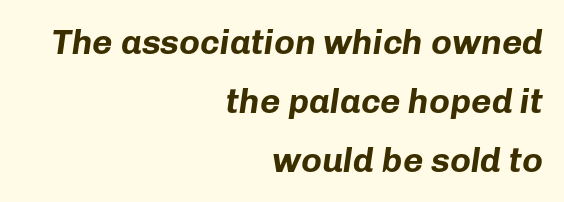
Q: Is the text bold? A: Yes.
Q: Is the text italic (slanted)? A: Yes, it leans right by about 8 degrees.
Q: Is the text underlined? A: No.
Q: How is the paragraph aligned? A: Right-aligned.
Q: Is the spacing between letters normal or unusually wide? A: Normal.
Q: Is the spacing between lines tight, normal or loose? A: Normal.
Q: Width (condensed, normal, or wide)? A: Normal.
Q: Stroke contrast? A: Low.
Q: x-height? A: Medium.
Q: Monospaced? A: No.
